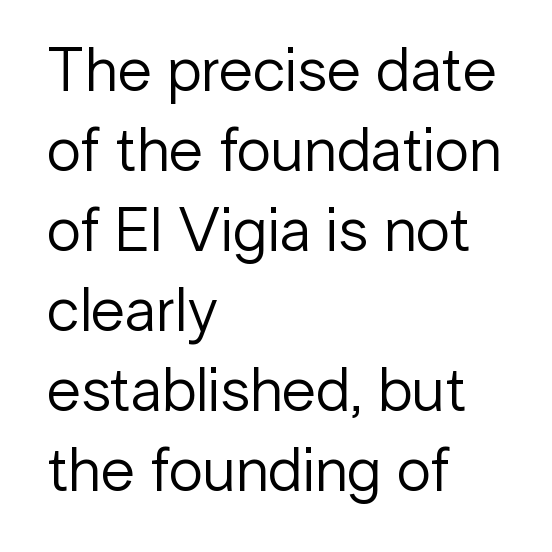
Nothing unusual about the tracking: characters are spaced as the font intends. Is the block centered? No — it sits flush against the left margin. The font is comparable to plain body text, perhaps lighter. Observe the absence of serifs on each vertical stroke in this sample. When letters stand straight like this, we call the style roman or upright.
